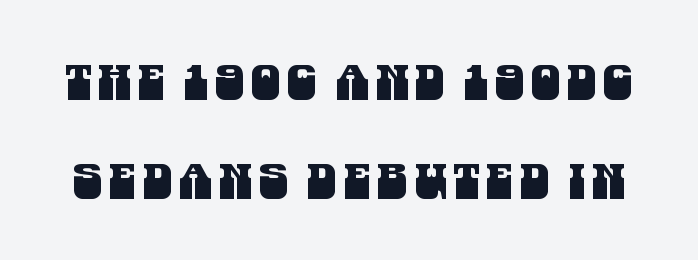
Q: Is the typeface a serif or a sans-serif typeface? A: Sans-serif.
Q: Is the text underlined? A: No.
Q: Is the spacing between lines tight, normal or loose? A: Loose.
Q: Width (condensed, normal, or wide)? A: Condensed.
Q: Stroke contrast? A: Medium.
Q: x-height? A: Large.
Q: Monospaced? A: No.
